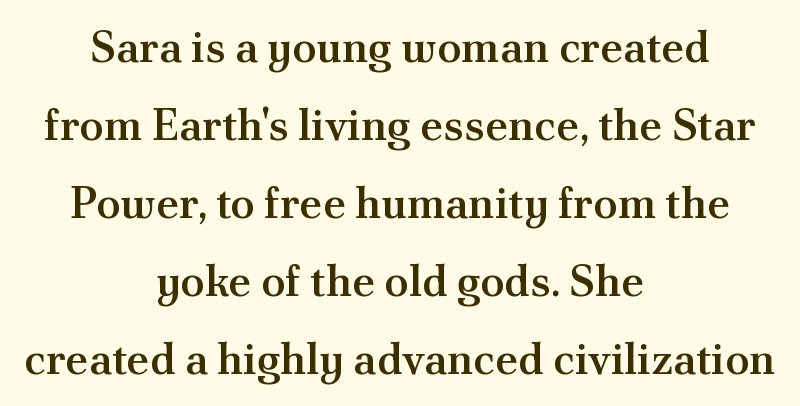
Q: Is the text bold? A: Semi-bold.
Q: Is the text italic (slanted)? A: No, it is upright.
Q: Is the typeface a serif or a sans-serif typeface? A: Serif.
Q: Is the text underlined? A: No.
Q: How is the paragraph aligned? A: Centered.
Q: Is the spacing between letters normal or unusually wide? A: Normal.
Q: Width (condensed, normal, or wide)? A: Normal.
Q: Stroke contrast? A: Medium.
Q: x-height? A: Small.
Q: Monospaced? A: No.
